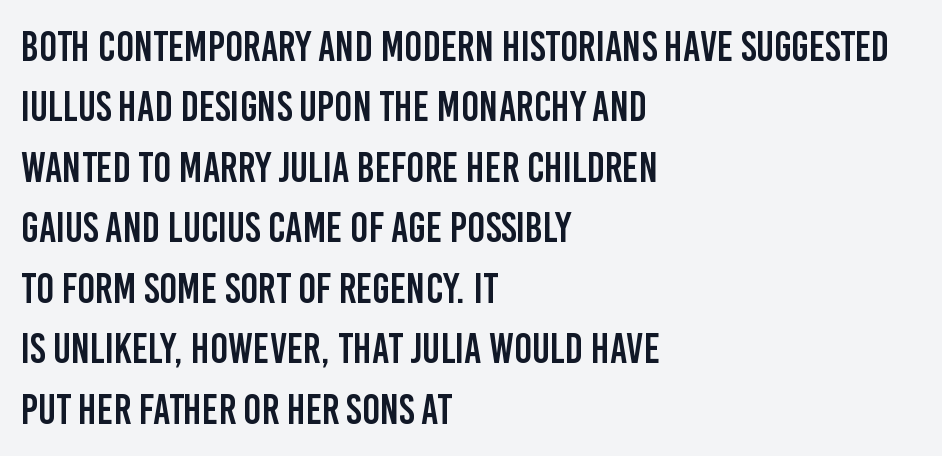
{"serif": "no", "italic": "no", "width": "condensed", "stroke_contrast": "low", "x_height": "large", "monospaced": "no", "underline": "no", "align": "left", "line_spacing": "normal", "line_spacing_ratio": 1.44, "letter_spacing": "normal", "letter_spacing_em": 0.0, "glyph_px": 42}
